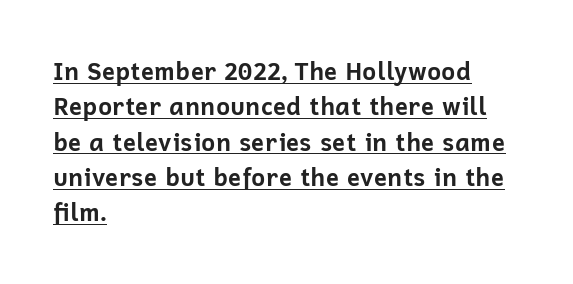
Beneath each row of characters lies a ruled line. The line-height multiplier appears to be the usual default. Thick stems and heavy bowls — unmistakably bold. The font's upright variant was chosen for this text.
